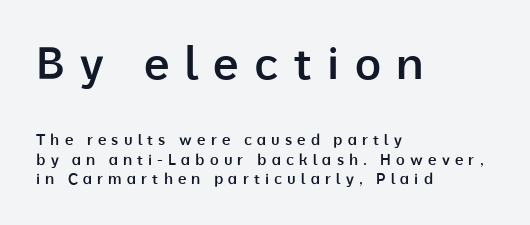
Q: Is the text bold? A: Semi-bold.
Q: Is the text italic (slanted)? A: No, it is upright.
Q: Is the typeface a serif or a sans-serif typeface? A: Sans-serif.
Q: Is the text underlined? A: No.
Q: How is the paragraph aligned? A: Left-aligned.
Q: Is the spacing between letters normal or unusually wide? A: Unusually wide.
Q: Is the spacing between lines tight, normal or loose? A: Normal.
Q: Which block of text is set in a larger size, the first (top) or the second (bottom)? A: The first (top) one.
Q: Width (condensed, normal, or wide)? A: Normal.
Q: Stroke contrast? A: Low.
Q: x-height? A: Medium.
Q: Monospaced? A: No.
